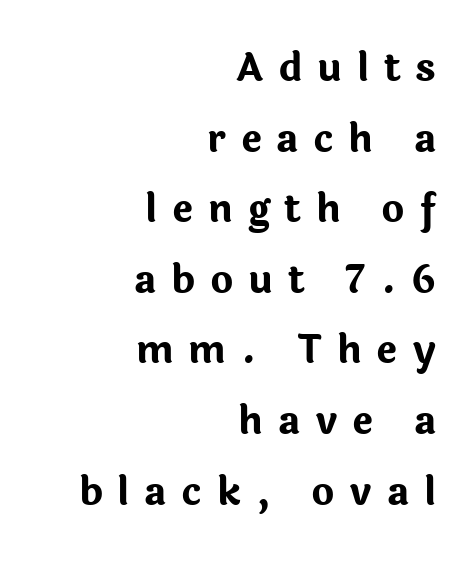
The image shows 39 px bold sans-serif type, upright; set right-aligned, line spacing 1.81x, unusually wide letter spacing (+0.38 em), not underlined; low stroke contrast and a medium x-height.
